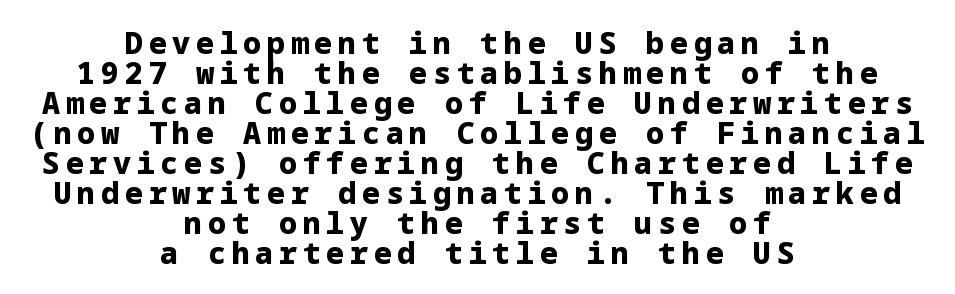
The image shows 30 px heavy sans-serif type, upright; set centered, tight line spacing (1.0x), not underlined; low stroke contrast and a medium x-height.
